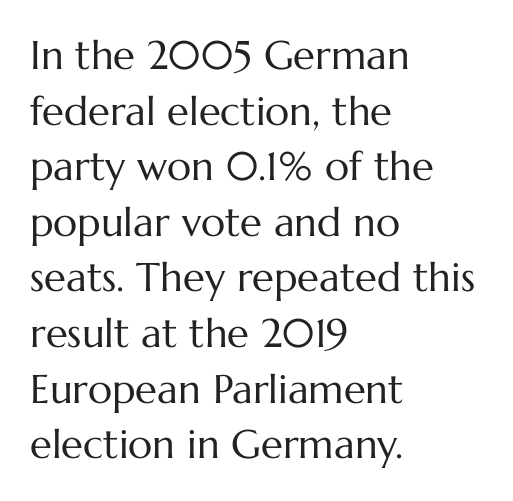
A quiet, ordinary-to-light weight characterises the typeface. Layout note: lines flush left. Inter-character spacing is left at the font's built-in metrics. A typesetter would call this proportional, since set widths differ per character. This is the regular roman posture of the typeface.
